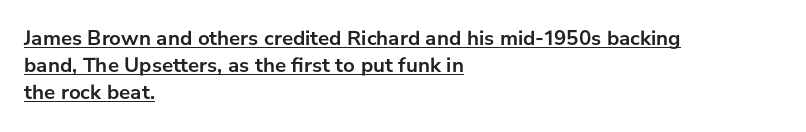
Horizontal alignment here is leftward, the default for most running prose. Normally led — the rows are evenly, conventionally spaced. Italic: no, the glyphs are upright roman. Descenders here cross a horizontal rule under the line. Each glyph is drawn with heavy, bold strokes. The letterforms sit shoulder to shoulder at normal distance.
